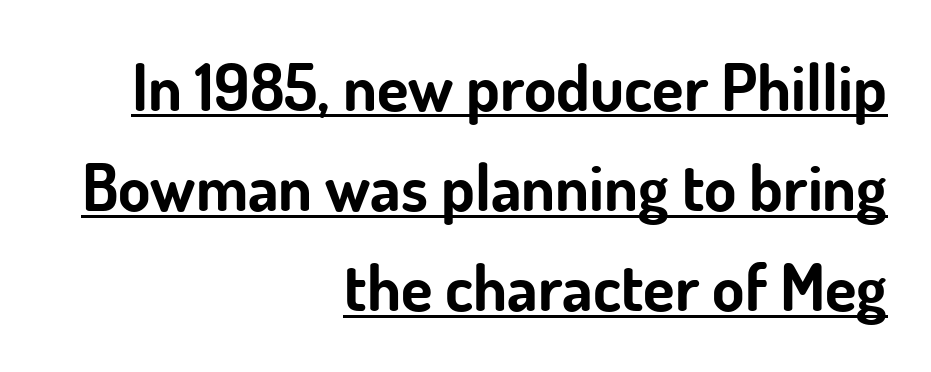
Q: Is the text bold? A: Yes.
Q: Is the text italic (slanted)? A: No, it is upright.
Q: Is the typeface a serif or a sans-serif typeface? A: Sans-serif.
Q: Is the text underlined? A: Yes.
Q: How is the paragraph aligned? A: Right-aligned.
Q: Is the spacing between letters normal or unusually wide? A: Normal.
Q: Is the spacing between lines tight, normal or loose? A: Normal.
Q: Width (condensed, normal, or wide)? A: Normal.
Q: Stroke contrast? A: Low.
Q: x-height? A: Small.
Q: Monospaced? A: No.
